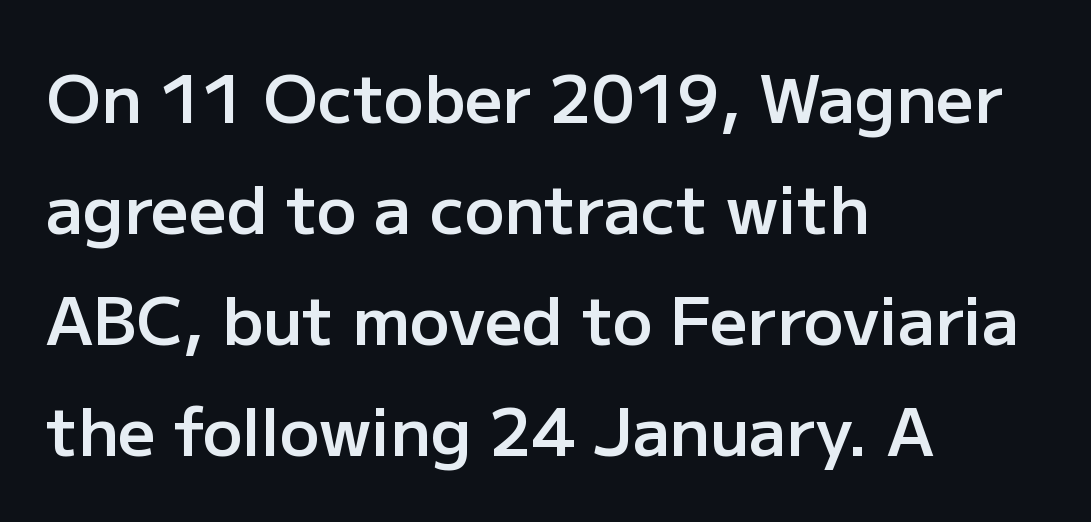
{"serif": "no", "italic": "no", "bold": "semi", "weight": "semibold", "width": "normal", "stroke_contrast": "low", "x_height": "medium", "monospaced": "no", "underline": "no", "align": "left", "line_spacing": "normal", "line_spacing_ratio": 1.68, "letter_spacing": "normal", "letter_spacing_em": 0.0, "glyph_px": 66}
